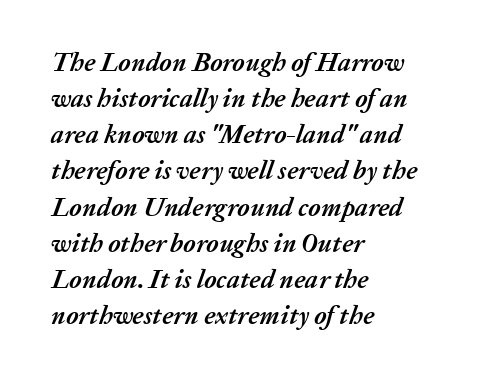
{"italic": "yes", "lean": "right", "slant_degrees": 20, "bold": "yes", "underline": "no", "align": "left", "line_spacing": "normal", "line_spacing_ratio": 1.39, "letter_spacing": "normal", "letter_spacing_em": 0.0, "glyph_px": 26}
